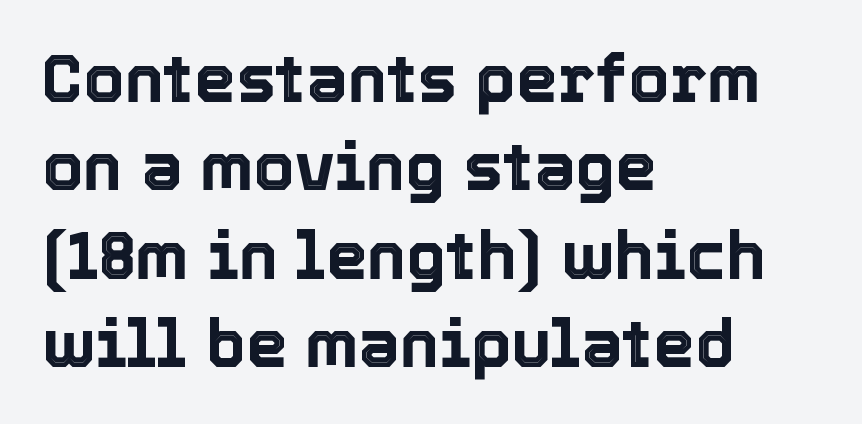
The image shows 66 px text type, upright; set left-aligned, normal line spacing (1.34x), normal letter spacing, not underlined; a medium x-height.
